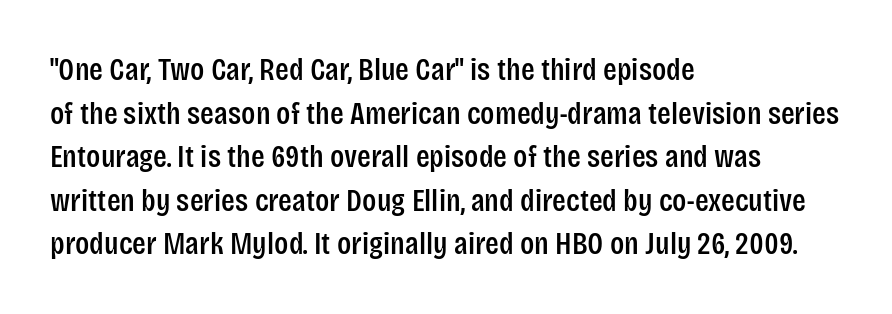
{"serif": "no", "italic": "no", "width": "condensed", "stroke_contrast": "low", "x_height": "large", "monospaced": "no", "underline": "no", "align": "left", "line_spacing": "normal", "line_spacing_ratio": 1.36, "letter_spacing": "normal", "letter_spacing_em": 0.0, "glyph_px": 32}
